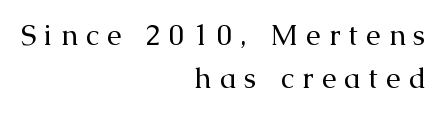
Q: Is the text bold? A: No.
Q: Is the text italic (slanted)? A: No, it is upright.
Q: Is the typeface a serif or a sans-serif typeface? A: Serif.
Q: Is the text underlined? A: No.
Q: How is the paragraph aligned? A: Right-aligned.
Q: Is the spacing between letters normal or unusually wide? A: Unusually wide.
Q: Is the spacing between lines tight, normal or loose? A: Normal.
Q: Width (condensed, normal, or wide)? A: Normal.
Q: Stroke contrast? A: Medium.
Q: x-height? A: Medium.
Q: Monospaced? A: No.
